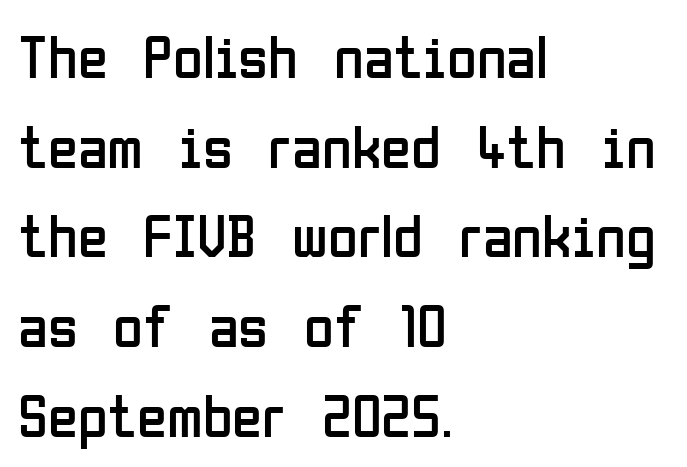
Q: Is the text bold? A: No.
Q: Is the text italic (slanted)? A: No, it is upright.
Q: Is the typeface a serif or a sans-serif typeface? A: Sans-serif.
Q: Is the text underlined? A: No.
Q: How is the paragraph aligned? A: Left-aligned.
Q: Is the spacing between letters normal or unusually wide? A: Normal.
Q: Is the spacing between lines tight, normal or loose? A: Normal.
Q: Width (condensed, normal, or wide)? A: Condensed.
Q: Stroke contrast? A: Low.
Q: x-height? A: Medium.
Q: Monospaced? A: No.
